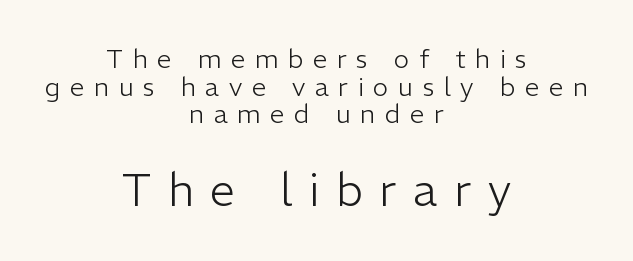
The image shows 45 px light sans-serif type, upright; set centered, tight line spacing (1.06x), unusually wide letter spacing (+0.37 em), not underlined; the second (bottom) block is 1.73x larger; low stroke contrast and a medium x-height.
